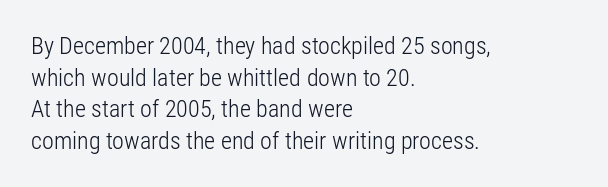
Leftover space on each line is placed entirely after the last word. The typesetting does not lean heavy: it is not bold. Honestly, the letter spacing is just normal — you wouldn't notice it. Underline: absent. If you drew a line through each stem, it would be perfectly vertical.
